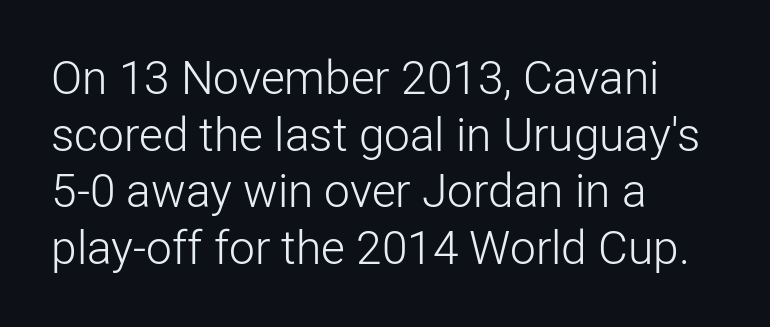
The face looks like a standard text weight, possibly lighter. A typesetter would call this proportional, since set widths differ per character. Italic? Not at all — the glyphs are vertical. Anything drawn beneath the words? Only blank space. Tracking value appears to be zero — textbook default spacing.
